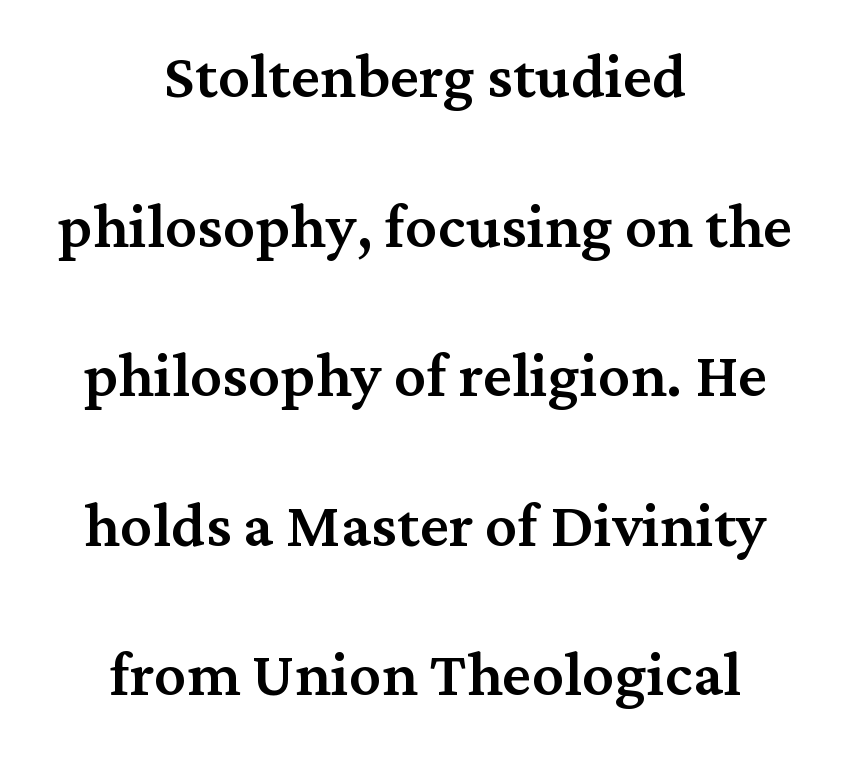
Q: Is the text italic (slanted)? A: No, it is upright.
Q: Is the typeface a serif or a sans-serif typeface? A: Serif.
Q: Is the text underlined? A: No.
Q: How is the paragraph aligned? A: Centered.
Q: Is the spacing between letters normal or unusually wide? A: Normal.
Q: Width (condensed, normal, or wide)? A: Normal.
Q: Stroke contrast? A: Medium.
Q: x-height? A: Medium.
Q: Monospaced? A: No.
